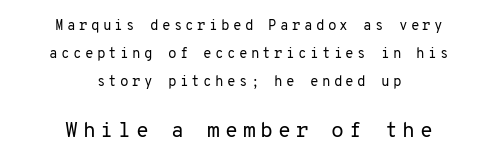
The image shows 21 px text type, upright; set centered, loose line spacing (1.99x), unusually wide letter spacing (+0.23 em), not underlined; the second (bottom) block is 1.5x larger.
